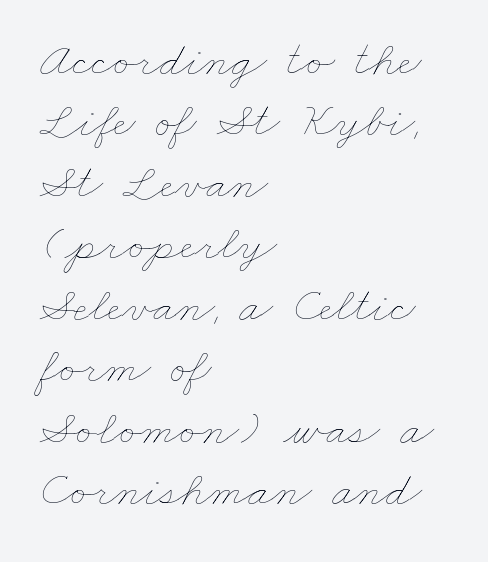
Q: Is the text bold? A: No.
Q: Is the text underlined? A: No.
Q: How is the paragraph aligned? A: Left-aligned.
Q: Is the spacing between letters normal or unusually wide? A: Normal.
Q: Width (condensed, normal, or wide)? A: Wide.
Q: Stroke contrast? A: Low.
Q: x-height? A: Small.
Q: Monospaced? A: No.
